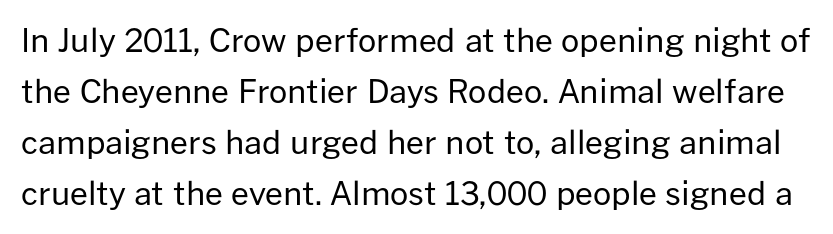
Q: Is the text bold? A: No.
Q: Is the text italic (slanted)? A: No, it is upright.
Q: Is the typeface a serif or a sans-serif typeface? A: Sans-serif.
Q: Is the text underlined? A: No.
Q: Is the spacing between letters normal or unusually wide? A: Normal.
Q: Is the spacing between lines tight, normal or loose? A: Normal.
Q: Width (condensed, normal, or wide)? A: Normal.
Q: Stroke contrast? A: Low.
Q: x-height? A: Medium.
Q: Monospaced? A: No.
